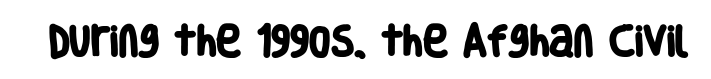
The image shows 34 px heavy, condensed sans-serif type; set normal letter spacing, not underlined; low stroke contrast and a large x-height.
